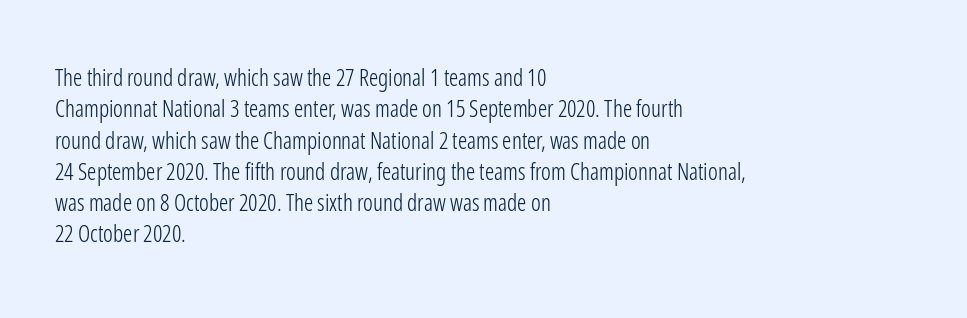
Q: Is the text bold? A: No.
Q: Is the text italic (slanted)? A: No, it is upright.
Q: Is the text underlined? A: No.
Q: How is the paragraph aligned? A: Left-aligned.
Q: Is the spacing between letters normal or unusually wide? A: Normal.
Q: Is the spacing between lines tight, normal or loose? A: Normal.
